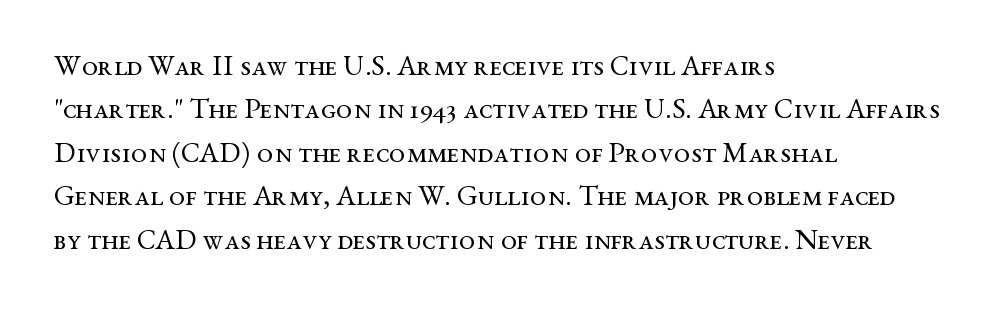
{"serif": "yes", "italic": "no", "bold": "no", "weight": "regular", "width": "wide", "stroke_contrast": "medium", "x_height": "medium", "monospaced": "no", "underline": "no", "align": "left", "line_spacing": "normal", "line_spacing_ratio": 1.5, "letter_spacing": "normal", "letter_spacing_em": 0.0, "glyph_px": 29}
